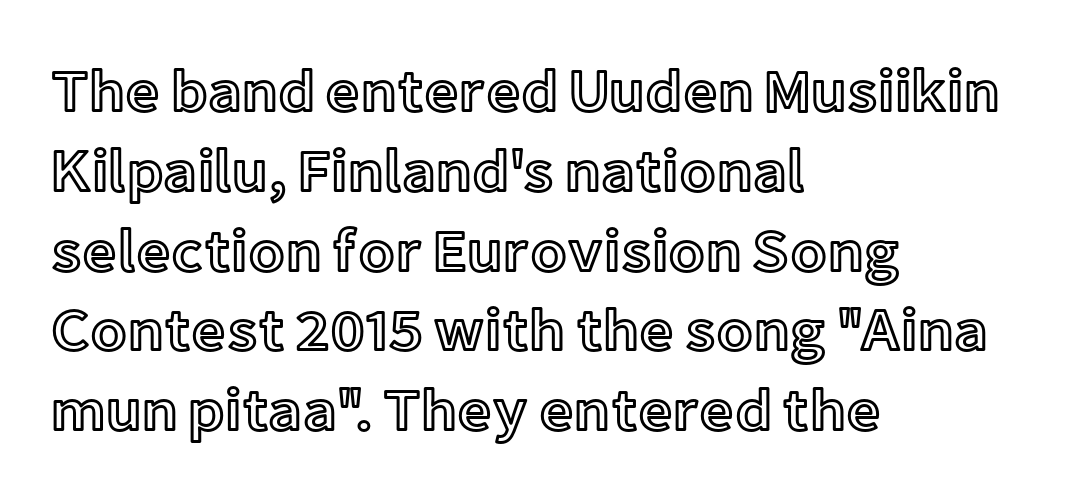
Q: Is the text italic (slanted)? A: No, it is upright.
Q: Is the text underlined? A: No.
Q: How is the paragraph aligned? A: Left-aligned.
Q: Is the spacing between letters normal or unusually wide? A: Normal.
Q: Is the spacing between lines tight, normal or loose? A: Normal.
Q: Width (condensed, normal, or wide)? A: Normal.
Q: x-height? A: Medium.
Q: Monospaced? A: No.
